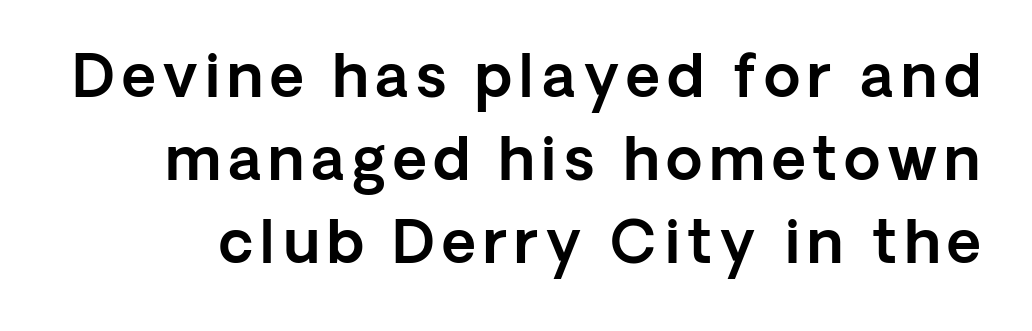
{"serif": "no", "italic": "no", "width": "normal", "x_height": "medium", "monospaced": "no", "underline": "no", "line_spacing": "normal", "line_spacing_ratio": 1.41, "glyph_px": 59}
